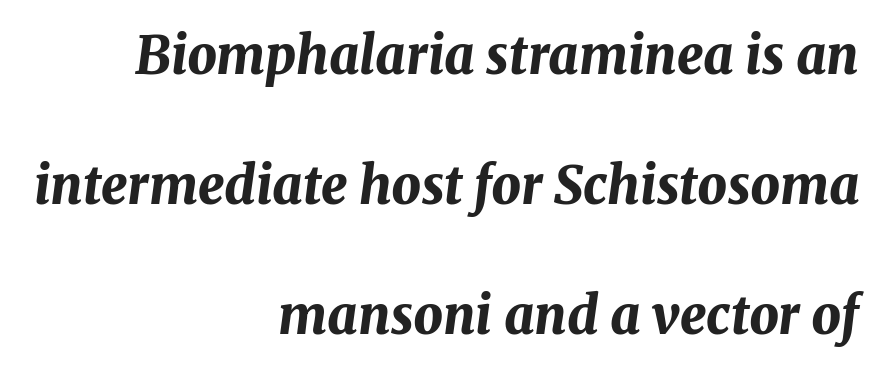
The image shows 52 px bold type, italic (leaning right); set right-aligned, loose line spacing (2.5x), normal letter spacing, not underlined; medium stroke contrast and a medium x-height.
